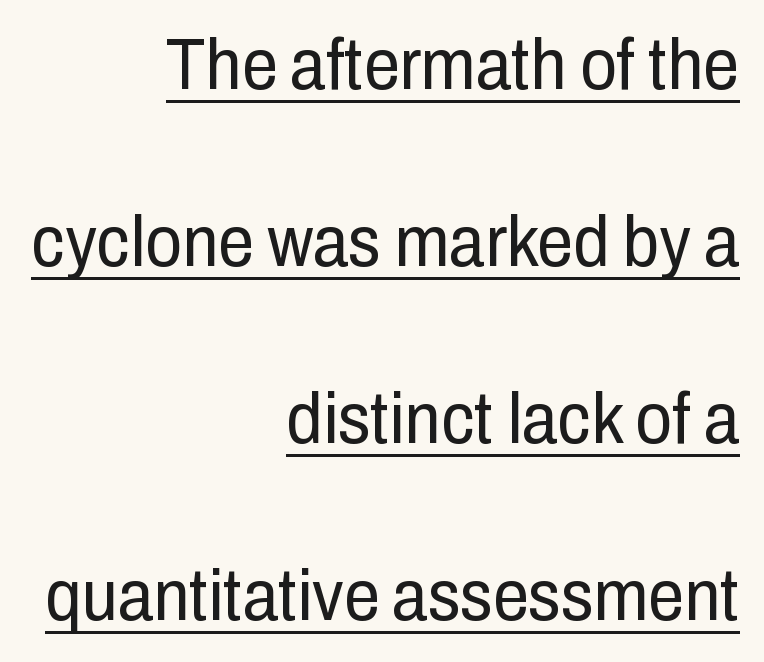
{"serif": "no", "italic": "no", "bold": "no", "weight": "regular", "width": "condensed", "stroke_contrast": "low", "x_height": "medium", "monospaced": "no", "underline": "yes", "align": "right", "line_spacing": "loose", "line_spacing_ratio": 2.46, "letter_spacing": "normal", "letter_spacing_em": 0.0, "glyph_px": 72}
